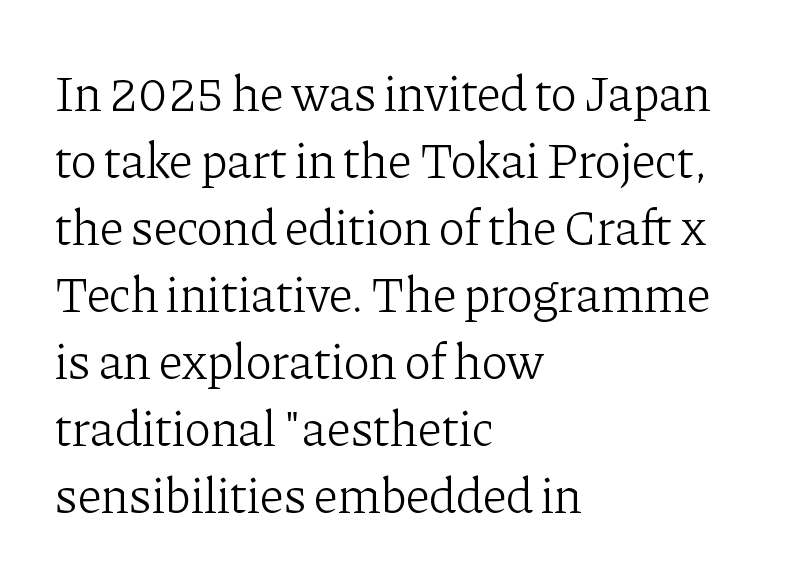
Q: Is the text bold? A: No.
Q: Is the text italic (slanted)? A: No, it is upright.
Q: Is the typeface a serif or a sans-serif typeface? A: Serif.
Q: Is the text underlined? A: No.
Q: How is the paragraph aligned? A: Left-aligned.
Q: Is the spacing between letters normal or unusually wide? A: Normal.
Q: Is the spacing between lines tight, normal or loose? A: Normal.
Q: Width (condensed, normal, or wide)? A: Normal.
Q: Stroke contrast? A: Low.
Q: x-height? A: Medium.
Q: Monospaced? A: No.
